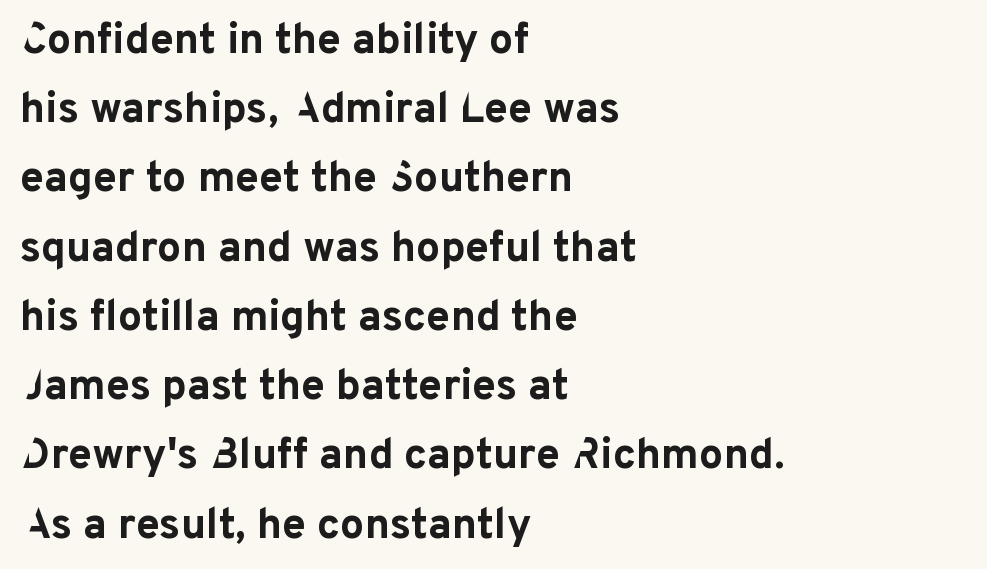
Q: Is the text bold? A: Yes.
Q: Is the text italic (slanted)? A: No, it is upright.
Q: Is the typeface a serif or a sans-serif typeface? A: Sans-serif.
Q: Is the text underlined? A: No.
Q: How is the paragraph aligned? A: Left-aligned.
Q: Is the spacing between letters normal or unusually wide? A: Normal.
Q: Is the spacing between lines tight, normal or loose? A: Normal.
Q: Width (condensed, normal, or wide)? A: Normal.
Q: Stroke contrast? A: Low.
Q: x-height? A: Medium.
Q: Monospaced? A: No.
